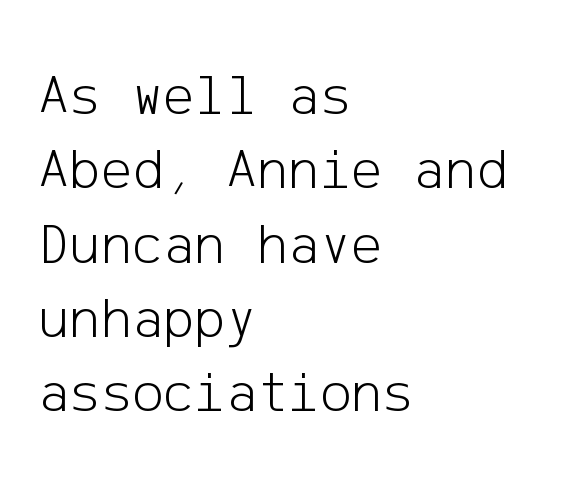
Q: Is the text bold? A: No.
Q: Is the text italic (slanted)? A: No, it is upright.
Q: Is the typeface a serif or a sans-serif typeface? A: Sans-serif.
Q: Is the text underlined? A: No.
Q: How is the paragraph aligned? A: Left-aligned.
Q: Is the spacing between letters normal or unusually wide? A: Normal.
Q: Is the spacing between lines tight, normal or loose? A: Normal.
Q: Width (condensed, normal, or wide)? A: Normal.
Q: Stroke contrast? A: Low.
Q: x-height? A: Medium.
